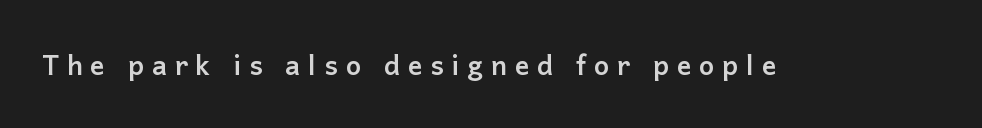
Q: Is the text bold? A: Yes.
Q: Is the text italic (slanted)? A: No, it is upright.
Q: Is the text underlined? A: No.
Q: Is the spacing between letters normal or unusually wide? A: Unusually wide.
